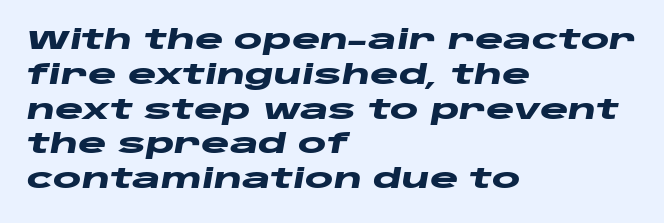
Q: Is the text bold? A: Yes.
Q: Is the text italic (slanted)? A: Yes, it leans right by about 10 degrees.
Q: Is the text underlined? A: No.
Q: How is the paragraph aligned? A: Left-aligned.
Q: Is the spacing between letters normal or unusually wide? A: Normal.
Q: Is the spacing between lines tight, normal or loose? A: Normal.
